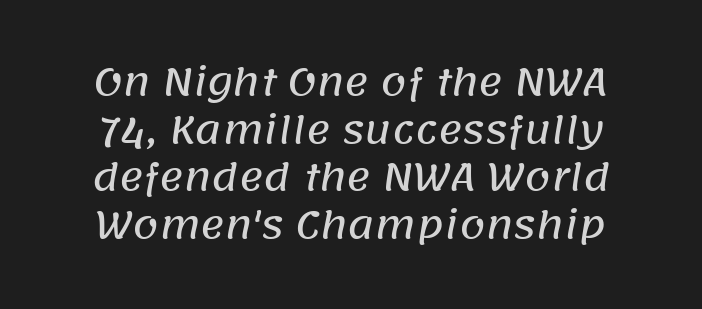
Visually the block forms a symmetrical silhouette, jagged on both flanks. Note the varied advance widths — an 'i' is clearly narrower than an 'm'. Observe the ordinary spacing: letters are neighbours, not strangers. A sans-serif font was chosen for this passage. The specimen omits any rule beneath the text block's lines. Summary of vertical rhythm: regular, with standard interline spacing.
